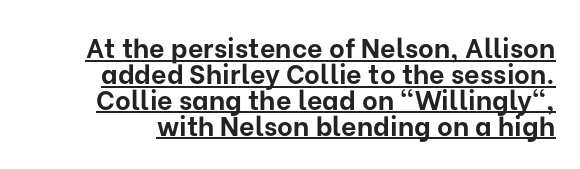
Q: Is the text bold? A: Yes.
Q: Is the text italic (slanted)? A: No, it is upright.
Q: Is the text underlined? A: Yes.
Q: Is the spacing between letters normal or unusually wide? A: Normal.
Q: Is the spacing between lines tight, normal or loose? A: Tight.
